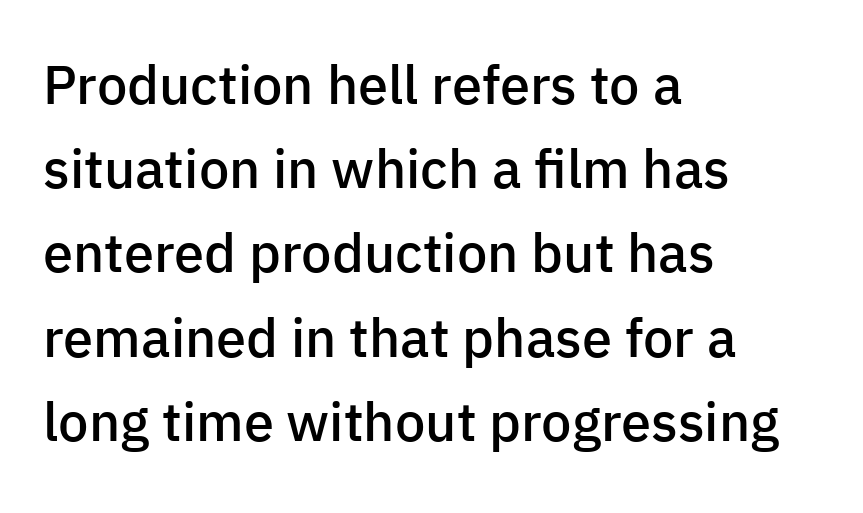
The image shows 54 px semibold sans-serif type, upright; set left-aligned, normal line spacing (1.56x), normal letter spacing, not underlined; low stroke contrast and a medium x-height.
